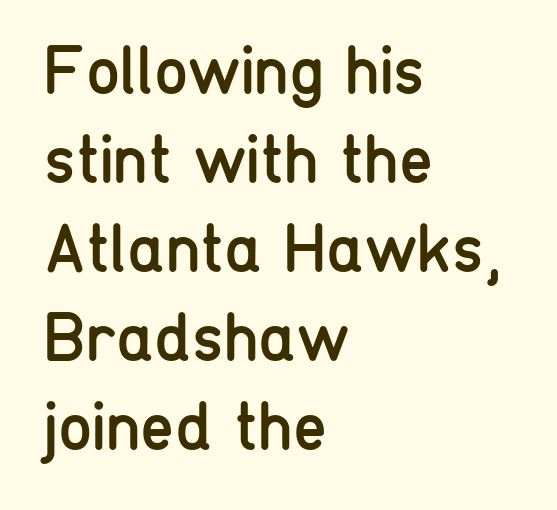
{"serif": "no", "italic": "no", "bold": "no", "weight": "regular", "width": "condensed", "stroke_contrast": "low", "x_height": "medium", "monospaced": "no", "underline": "no", "align": "left", "line_spacing": "normal", "line_spacing_ratio": 1.29, "letter_spacing": "normal", "letter_spacing_em": 0.0, "glyph_px": 69}
